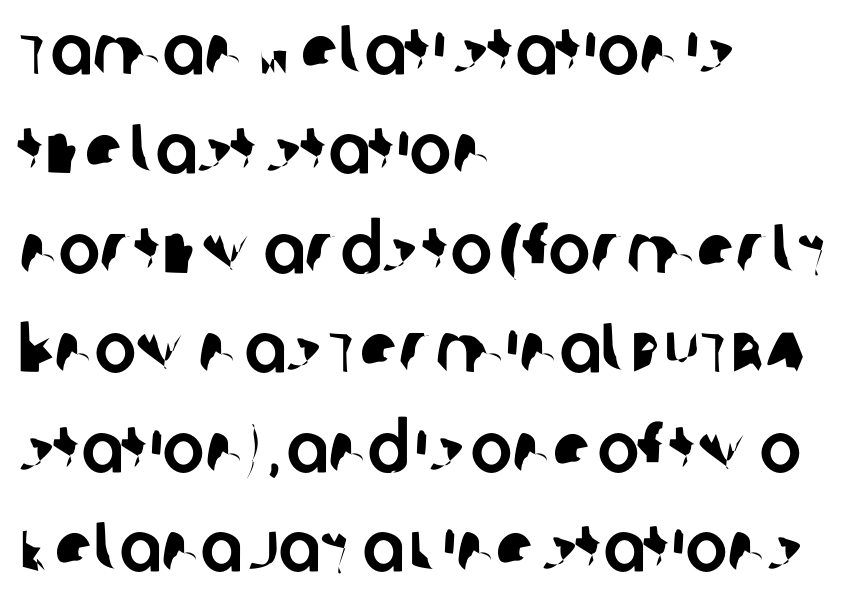
The image shows 70 px sans-serif type; set left-aligned, normal line spacing (1.42x), normal letter spacing, not underlined; low stroke contrast and a large x-height.
